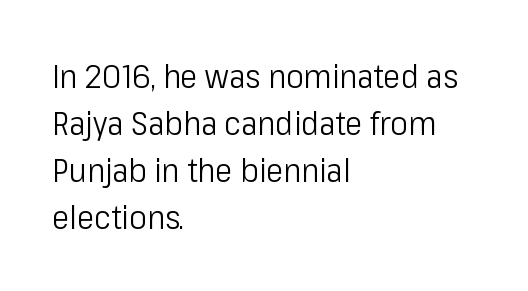
Q: Is the text bold? A: No.
Q: Is the text italic (slanted)? A: No, it is upright.
Q: Is the typeface a serif or a sans-serif typeface? A: Sans-serif.
Q: Is the text underlined? A: No.
Q: How is the paragraph aligned? A: Left-aligned.
Q: Is the spacing between letters normal or unusually wide? A: Normal.
Q: Is the spacing between lines tight, normal or loose? A: Normal.
Q: Width (condensed, normal, or wide)? A: Condensed.
Q: Stroke contrast? A: Low.
Q: x-height? A: Medium.
Q: Monospaced? A: No.
